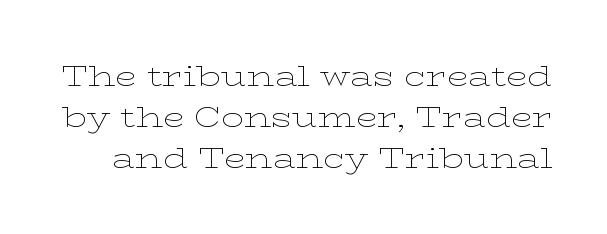
The image shows 28 px thin, wide serif type, upright; set normal line spacing (1.46x), normal letter spacing, not underlined; low stroke contrast and a medium x-height.
